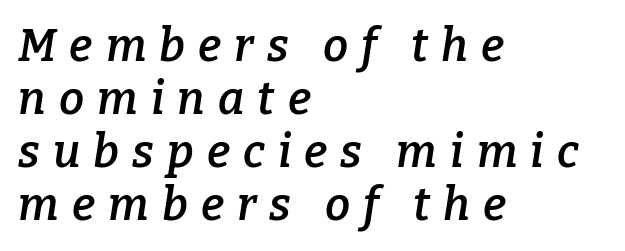
The image shows 45 px semibold serif type, italic (leaning right); set left-aligned, line spacing 1.18x, unusually wide letter spacing (+0.29 em), not underlined; low stroke contrast and a medium x-height.
